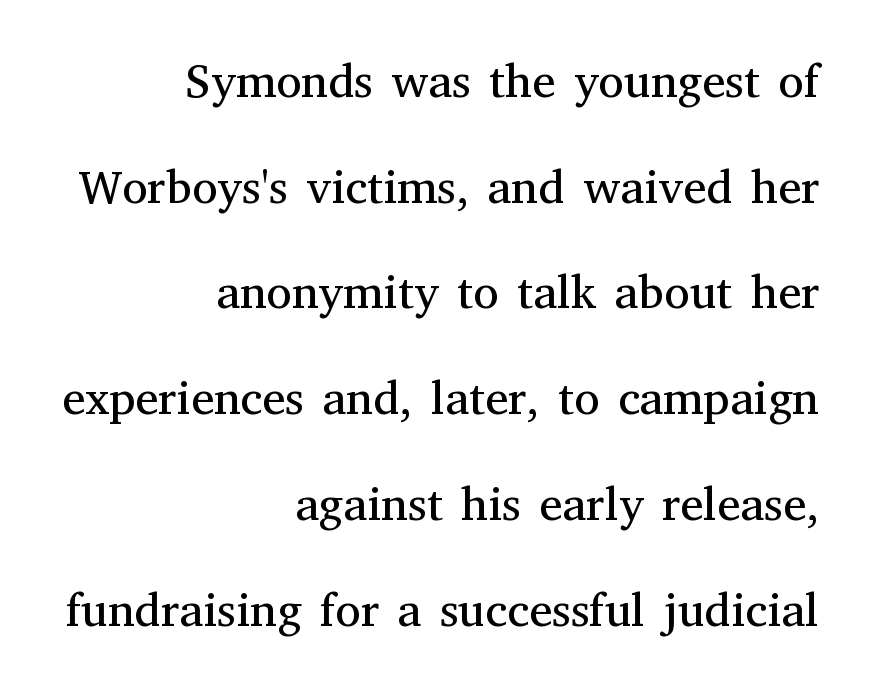
{"serif": "yes", "italic": "no", "bold": "no", "weight": "regular", "width": "normal", "stroke_contrast": "medium", "x_height": "medium", "monospaced": "no", "underline": "no", "align": "right", "line_spacing": "loose", "line_spacing_ratio": 2.25, "letter_spacing": "normal", "letter_spacing_em": 0.0, "glyph_px": 47}
